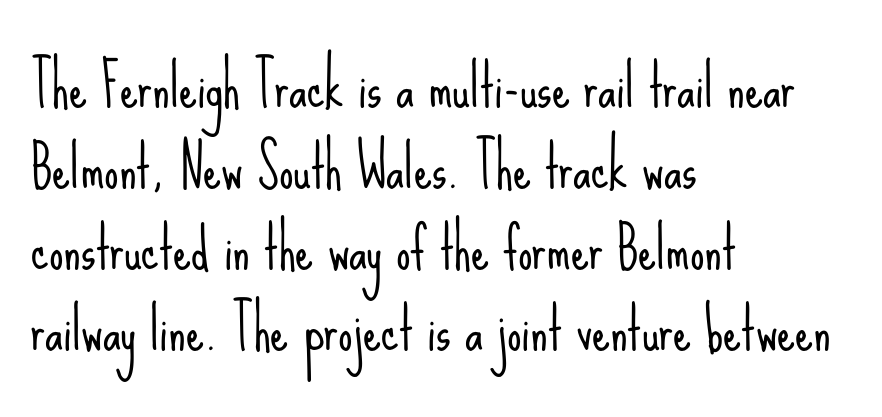
Q: Is the text bold? A: No.
Q: Is the text italic (slanted)? A: No, it is upright.
Q: Is the typeface a serif or a sans-serif typeface? A: Sans-serif.
Q: Is the text underlined? A: No.
Q: How is the paragraph aligned? A: Left-aligned.
Q: Is the spacing between letters normal or unusually wide? A: Normal.
Q: Is the spacing between lines tight, normal or loose? A: Normal.
Q: Width (condensed, normal, or wide)? A: Condensed.
Q: Stroke contrast? A: Low.
Q: x-height? A: Small.
Q: Monospaced? A: No.
